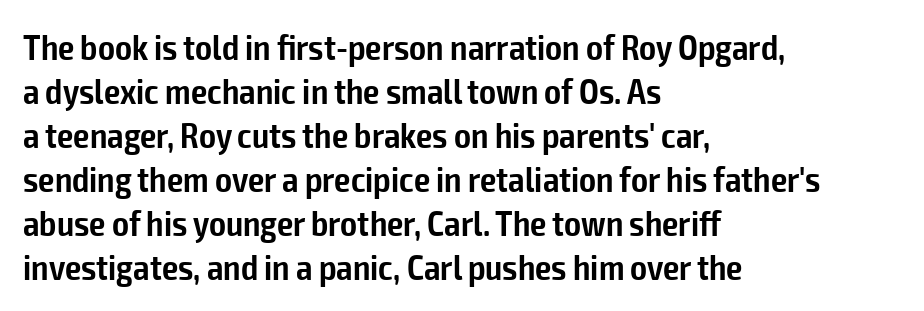
Typeset ragged right — the left edge is the straight one. The face used here is a sans, in the tradition of grotesques and geometrics. Type without underlining. Style check: upright. A semibold gives these letters moderate extra thickness, short of bold. The gaps between neighbouring characters are ordinary and unremarkable.
